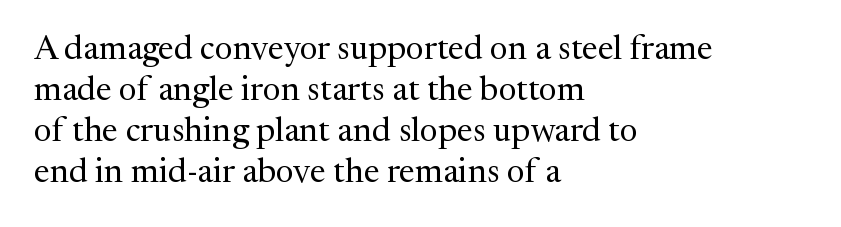
This sample uses a serif face. Which margin do the lines hug? The left one — the right edge is uneven. You could not count columns in this text — the font is proportionally spaced. Default kerning and tracking; the words read as compact shapes.
